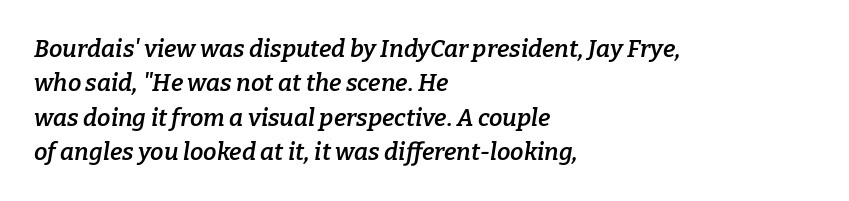
The rendering anchors every line to the left-hand side. Clear beneath every line of the passage. The tracking reads as untouched default to a designer's eye. Stems and bowls a touch heavier than normal — semibold. The rendering applies a slant to the glyphs. Horizontal bands of white between lines are of average thickness.
